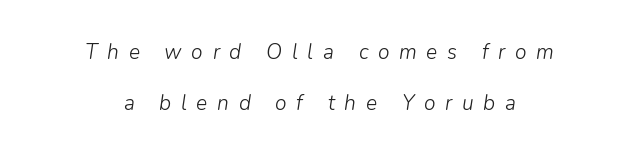
How are the letters spaced? Widely, with obvious added tracking. Only glyphs here, with clear space below each row. The specimen reads as italic at a glance. Compared with typical paragraphs, the rows here are farther apart.
